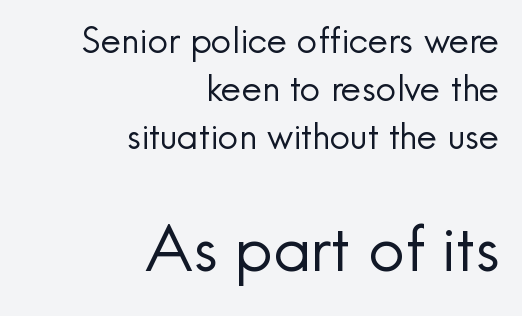
Q: Is the text bold? A: No.
Q: Is the text italic (slanted)? A: No, it is upright.
Q: Is the typeface a serif or a sans-serif typeface? A: Sans-serif.
Q: Is the text underlined? A: No.
Q: How is the paragraph aligned? A: Right-aligned.
Q: Is the spacing between letters normal or unusually wide? A: Normal.
Q: Is the spacing between lines tight, normal or loose? A: Normal.
Q: Which block of text is set in a larger size, the first (top) or the second (bottom)? A: The second (bottom) one.
Q: Width (condensed, normal, or wide)? A: Normal.
Q: x-height? A: Small.
Q: Monospaced? A: No.
